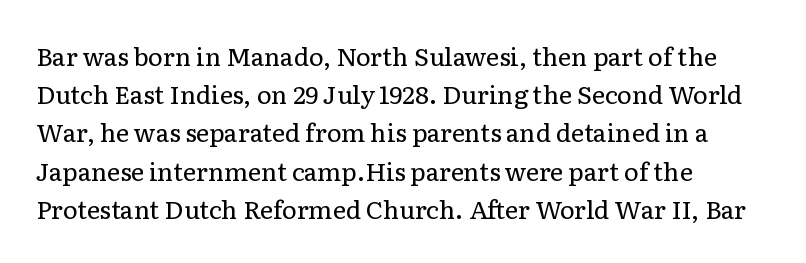
The glyphs are unaccompanied by any horizontal stroke below them. Posture: vertical. These lines keep a tight, regular rhythm from letter to letter. Interline gaps are of average width in this sample. The paragraph shown leans on its left margin.
